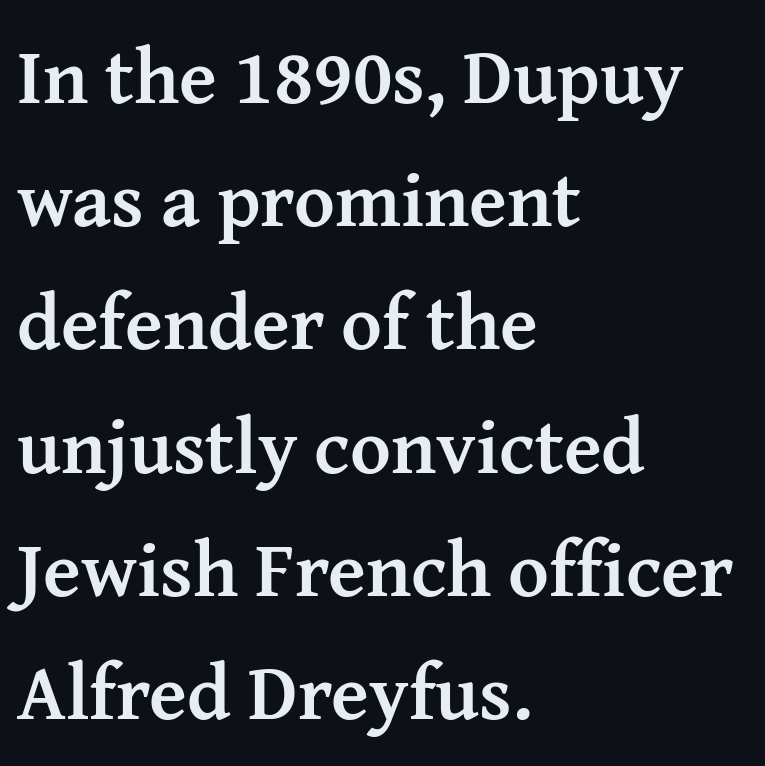
{"serif": "yes", "italic": "no", "bold": "yes", "weight": "semibold", "width": "normal", "stroke_contrast": "medium", "x_height": "medium", "monospaced": "no", "underline": "no", "align": "left", "line_spacing": "normal", "line_spacing_ratio": 1.58, "letter_spacing": "normal", "letter_spacing_em": 0.0, "glyph_px": 78}
